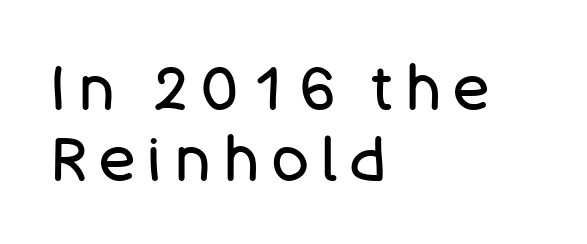
Q: Is the text bold? A: No.
Q: Is the text italic (slanted)? A: No, it is upright.
Q: Is the typeface a serif or a sans-serif typeface? A: Sans-serif.
Q: Is the text underlined? A: No.
Q: How is the paragraph aligned? A: Left-aligned.
Q: Is the spacing between letters normal or unusually wide? A: Unusually wide.
Q: Width (condensed, normal, or wide)? A: Normal.
Q: Stroke contrast? A: Low.
Q: x-height? A: Large.
Q: Monospaced? A: No.
